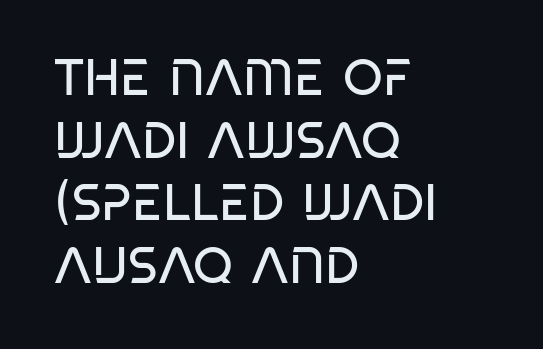
What stands out about the letter spacing? Nothing — it is the standard amount. The passage shown is not bold in any degree. The typesetter chose a ragged-right arrangement here. A typesetter would call this proportional, since set widths differ per character.
